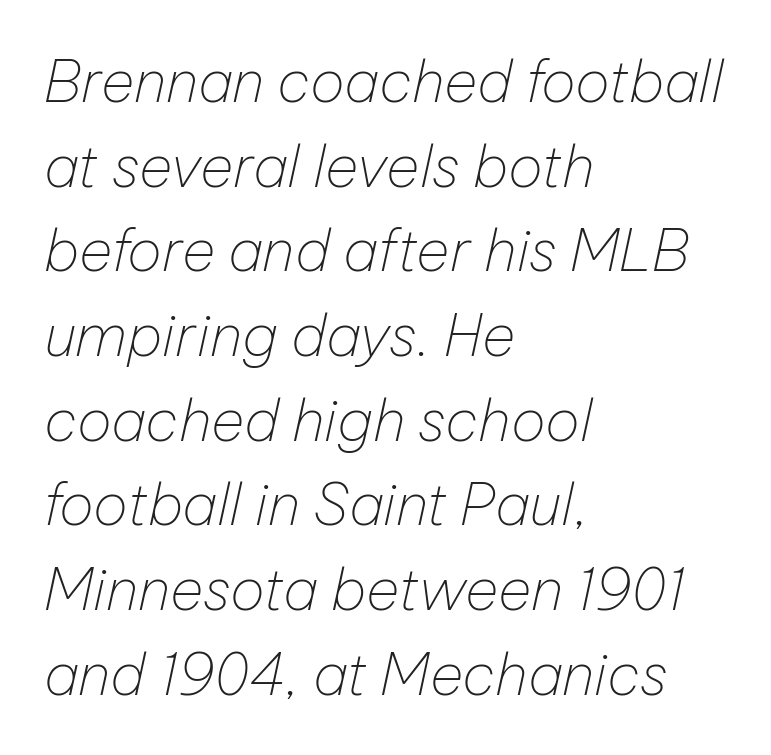
The face used here has a pronounced slope to its letters. These lines stack with their left ends in a neat column. Leading matches the norm, producing a regular column. Note the varied advance widths — an 'i' is clearly narrower than an 'm'.
